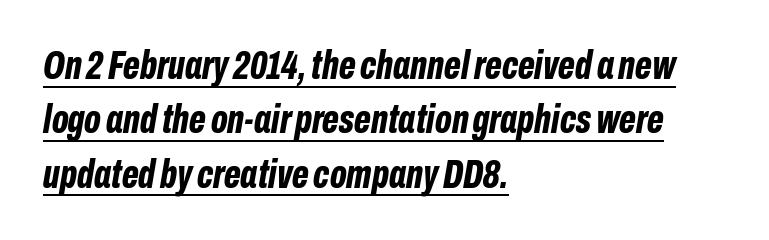
Q: Is the text bold? A: Yes.
Q: Is the text italic (slanted)? A: Yes, it leans right by about 10 degrees.
Q: Is the text underlined? A: Yes.
Q: How is the paragraph aligned? A: Left-aligned.
Q: Is the spacing between letters normal or unusually wide? A: Normal.
Q: Is the spacing between lines tight, normal or loose? A: Normal.
Q: Width (condensed, normal, or wide)? A: Condensed.
Q: Stroke contrast? A: Low.
Q: x-height? A: Medium.
Q: Monospaced? A: No.
